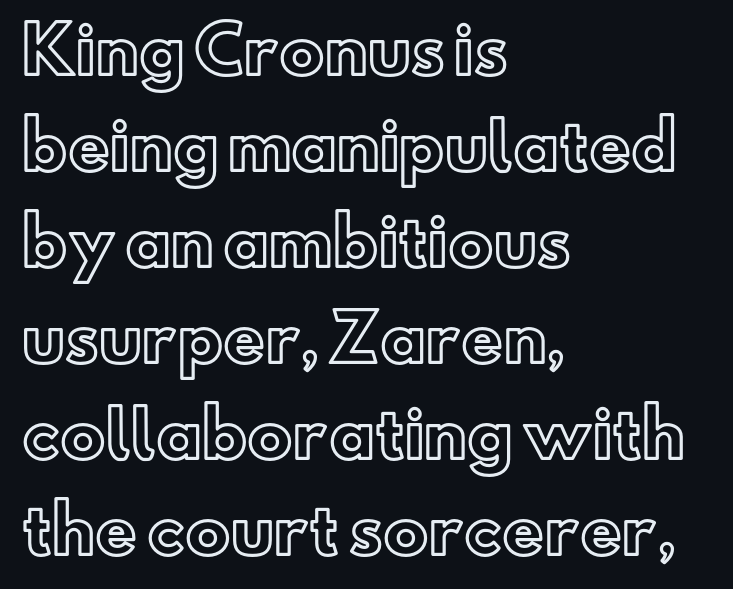
Q: Is the text italic (slanted)? A: No, it is upright.
Q: Is the text underlined? A: No.
Q: How is the paragraph aligned? A: Left-aligned.
Q: Is the spacing between letters normal or unusually wide? A: Normal.
Q: Is the spacing between lines tight, normal or loose? A: Normal.
Q: Width (condensed, normal, or wide)? A: Normal.
Q: x-height? A: Small.
Q: Monospaced? A: No.
